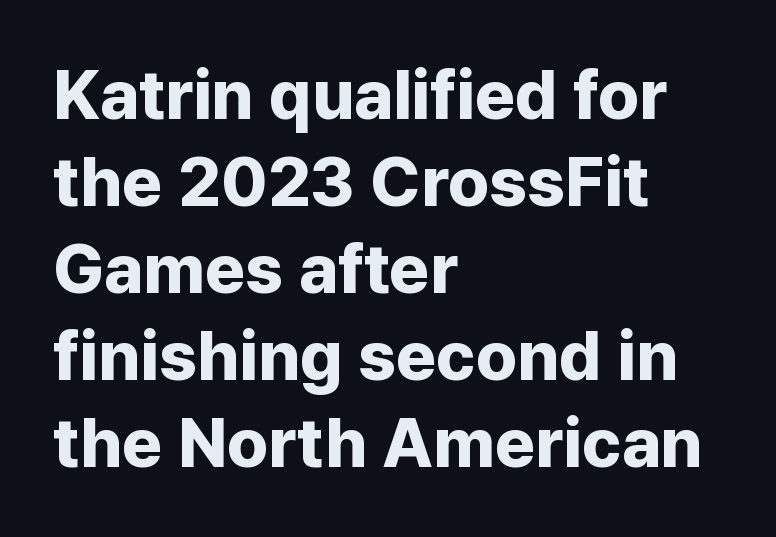
Q: Is the text bold? A: Yes.
Q: Is the text italic (slanted)? A: No, it is upright.
Q: Is the typeface a serif or a sans-serif typeface? A: Sans-serif.
Q: Is the text underlined? A: No.
Q: How is the paragraph aligned? A: Left-aligned.
Q: Is the spacing between letters normal or unusually wide? A: Normal.
Q: Is the spacing between lines tight, normal or loose? A: Normal.
Q: Width (condensed, normal, or wide)? A: Normal.
Q: Stroke contrast? A: Low.
Q: x-height? A: Medium.
Q: Monospaced? A: No.
